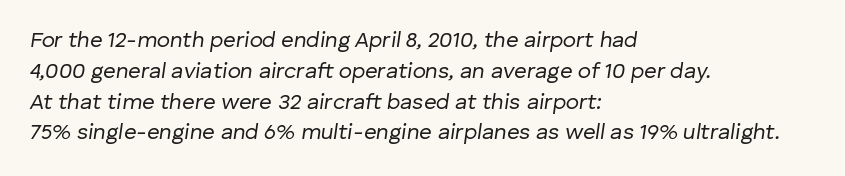
This rendering features lettering with no underline. Observe the ordinary spacing: letters are neighbours, not strangers. Tall strokes in this sample are angled rather than plumb. Does the copy run flush right? No — it runs flush left. No heavy texture on the line: the type isn't bold. Notice how descenders clear the ascenders below comfortably — that's standard leading.
